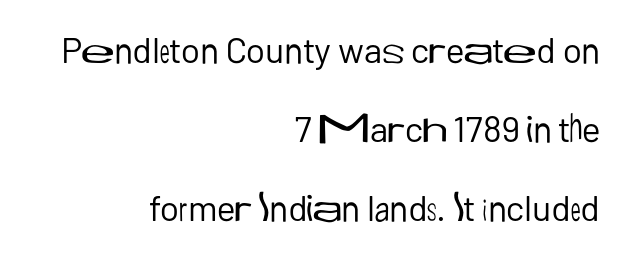
This sample has the flowing, uneven cadence of proportional lettering. Horizontal alignment here is rightward, an uncommon choice for prose. Does extra space separate the letters? No, they use regular spacing. No word sits above an underline. These lines are composed in type without serifs.
